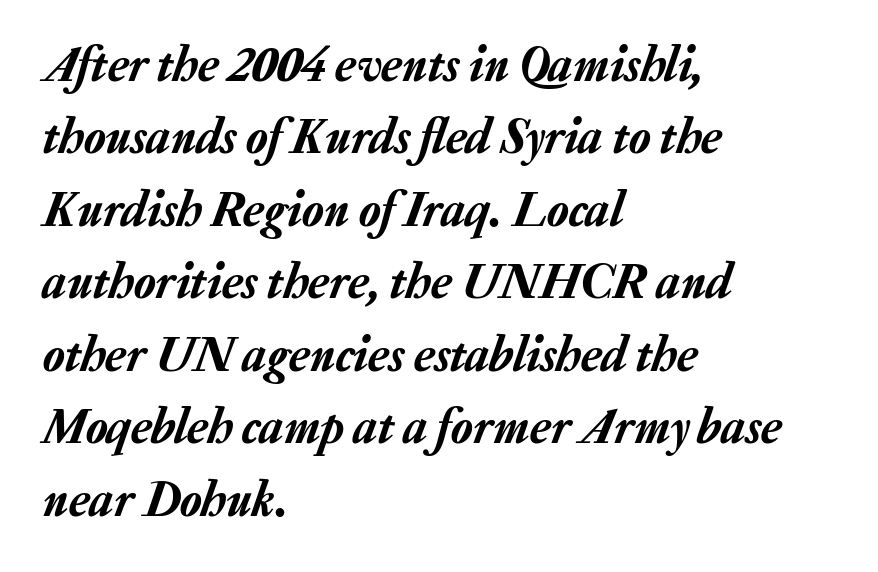
Does the copy run flush right? No — it runs flush left. Descender tails drop into unmarked territory. Character widths vary here, with narrow letters taking less room than wide ones. Every character sits at an angle, as italics do.
